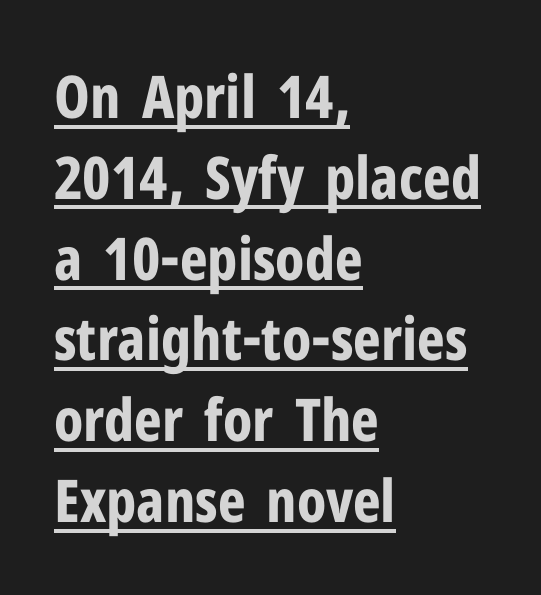
The image shows 59 px bold, condensed sans-serif type, upright; set left-aligned, normal line spacing (1.37x), normal letter spacing, underlined; low stroke contrast and a medium x-height.
